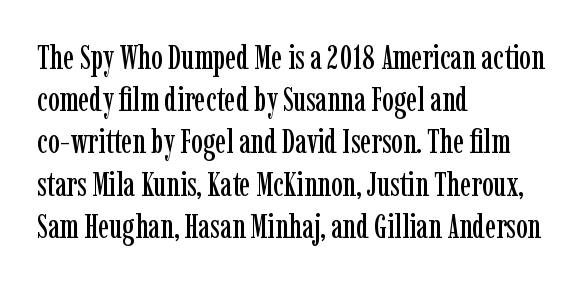
The image shows 33 px condensed serif type, upright; set left-aligned, normal line spacing (1.28x), normal letter spacing, not underlined; low stroke contrast and a medium x-height.
